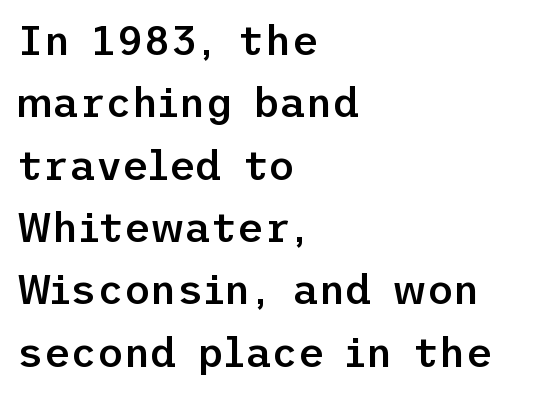
{"serif": "no", "italic": "no", "bold": "semi", "weight": "semibold", "width": "normal", "stroke_contrast": "low", "x_height": "medium", "underline": "no", "align": "left", "line_spacing": "normal", "line_spacing_ratio": 1.52, "letter_spacing": "normal", "letter_spacing_em": 0.0, "glyph_px": 41}
